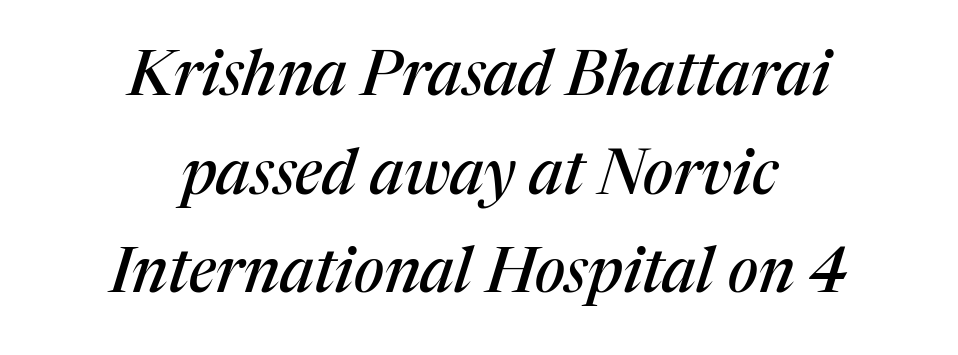
Q: Is the text italic (slanted)? A: Yes, it leans right by about 17 degrees.
Q: Is the typeface a serif or a sans-serif typeface? A: Serif.
Q: Is the text underlined? A: No.
Q: How is the paragraph aligned? A: Centered.
Q: Is the spacing between letters normal or unusually wide? A: Normal.
Q: Is the spacing between lines tight, normal or loose? A: Normal.
Q: Width (condensed, normal, or wide)? A: Normal.
Q: Stroke contrast? A: Medium.
Q: x-height? A: Medium.
Q: Monospaced? A: No.
